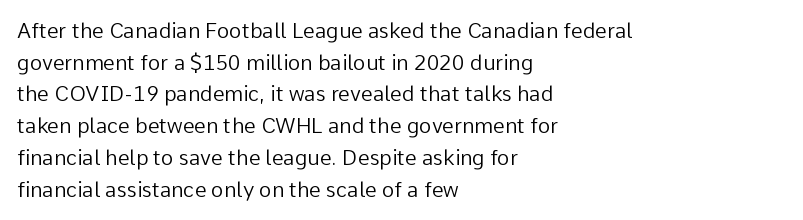
The image shows 21 px text type, upright; set left-aligned, normal line spacing (1.51x), normal letter spacing, not underlined.
